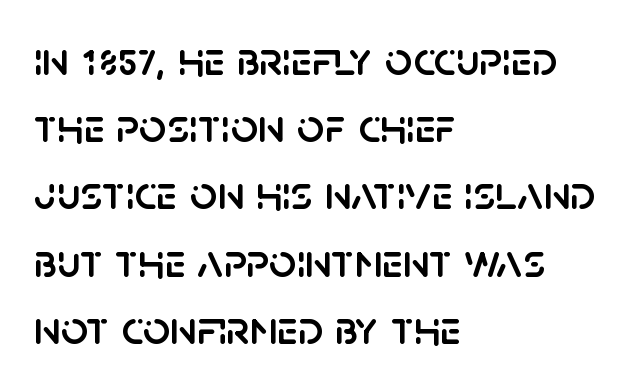
{"serif": "no", "italic": "no", "width": "normal", "stroke_contrast": "low", "x_height": "large", "monospaced": "no", "underline": "no", "align": "left", "line_spacing": "normal", "line_spacing_ratio": 1.4, "letter_spacing": "normal", "letter_spacing_em": 0.0, "glyph_px": 48}
